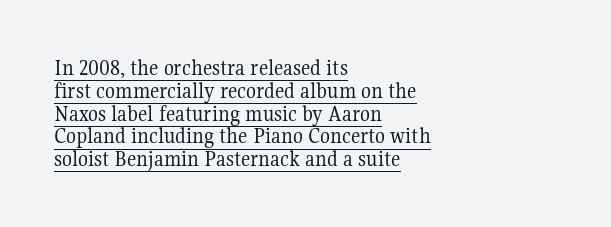
Nobody touched the tracking dial on this one. In designer terms, the underline attribute is active on this setting. The leading is snug, giving the passage a crowded texture. This reads as an unemphasized weight, regular at the heaviest. You can tell it's not italic because the verticals are truly vertical.
